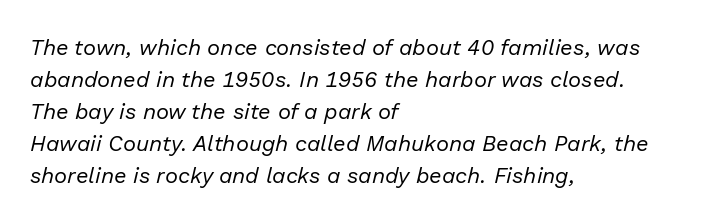
{"italic": "yes", "lean": "right", "slant_degrees": 13, "bold": "no", "underline": "no", "align": "left", "line_spacing": "normal", "line_spacing_ratio": 1.45, "letter_spacing": "normal", "letter_spacing_em": 0.0, "glyph_px": 22}
